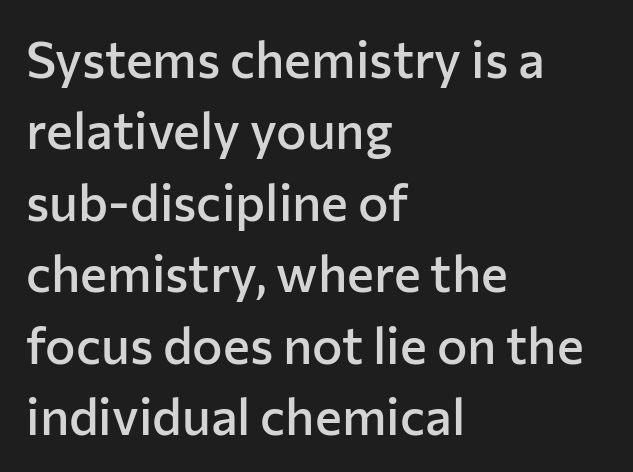
{"serif": "no", "italic": "no", "bold": "semi", "weight": "semibold", "width": "normal", "stroke_contrast": "low", "x_height": "medium", "monospaced": "no", "underline": "no", "align": "left", "line_spacing": "normal", "line_spacing_ratio": 1.4, "letter_spacing": "normal", "letter_spacing_em": 0.0, "glyph_px": 51}
